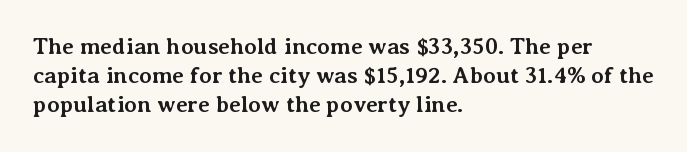
Is the block centered? No — it sits flush against the left margin. Strong, thick strokes mark this as bold type. Plain, unruled lines of type. Nothing unusual about the tracking: characters are spaced as the font intends. When letters stand straight like this, we call the style roman or upright. One glance says typical: line gaps are just what's usual.
